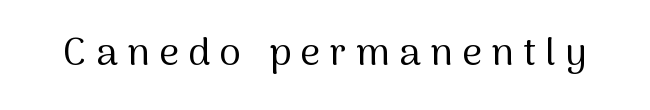
Spacing between characters has been opened up far beyond the box default. Typographically, this falls in the sans-serif category. The letterforms sit at book weight or below. These lines are rendered in a variable-pitch font. Unmarked baselines from the first word to the last. Vertical strokes here are truly vertical.
